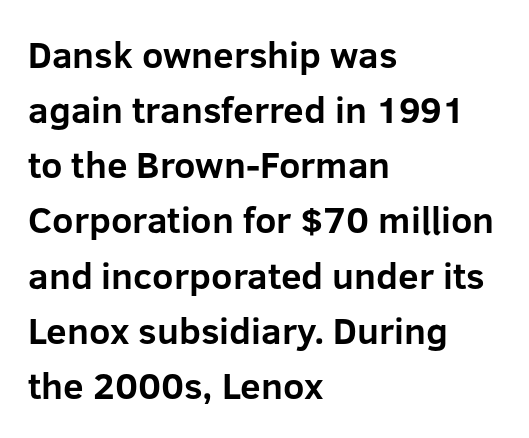
The image shows 37 px bold sans-serif type, upright; set left-aligned, normal line spacing (1.49x), normal letter spacing, not underlined; low stroke contrast and a medium x-height.
